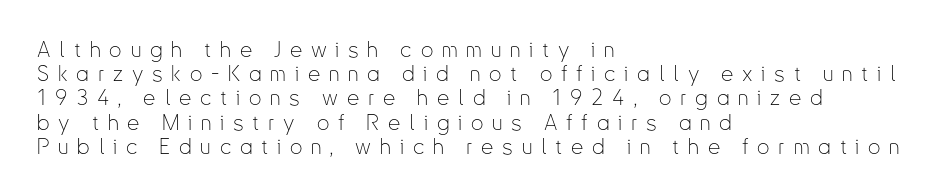
Teacher's note: observe the even left margin — that is flush-left alignment. Words appear elongated and porous because spacing is wide. Posture: straight, roman, zero tilt. Beneath every word, the page is bare. No chunkiness to these letters — they're not bold.
